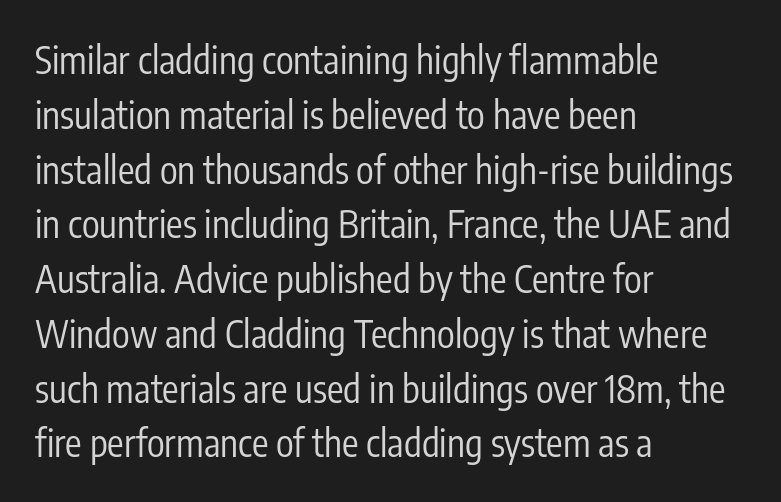
Q: Is the text bold? A: No.
Q: Is the text italic (slanted)? A: No, it is upright.
Q: Is the typeface a serif or a sans-serif typeface? A: Sans-serif.
Q: Is the text underlined? A: No.
Q: How is the paragraph aligned? A: Left-aligned.
Q: Is the spacing between letters normal or unusually wide? A: Normal.
Q: Is the spacing between lines tight, normal or loose? A: Normal.
Q: Width (condensed, normal, or wide)? A: Condensed.
Q: Stroke contrast? A: Low.
Q: x-height? A: Medium.
Q: Monospaced? A: No.
